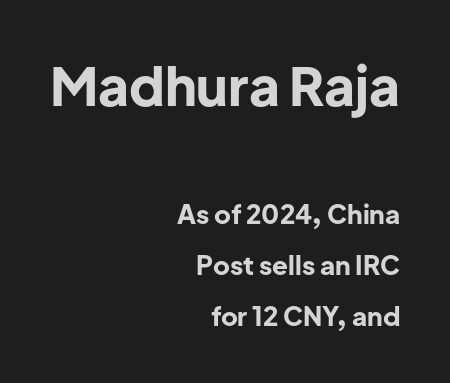
The image shows 53 px bold sans-serif type, upright; set right-aligned, loose line spacing (1.97x), normal letter spacing, not underlined; the first (top) block is 2.04x larger; low stroke contrast and a medium x-height.
